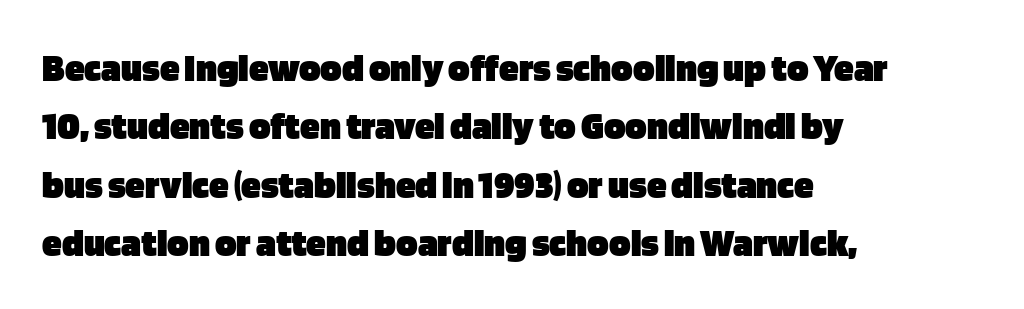
The image shows 40 px heavy sans-serif type, upright; set left-aligned, normal line spacing (1.46x), normal letter spacing, not underlined; low stroke contrast and a large x-height.
